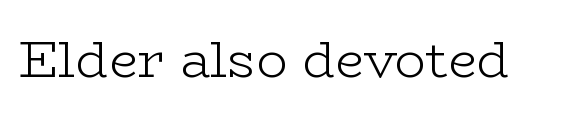
The image shows 52 px light, wide serif type, upright; set normal letter spacing, not underlined; low stroke contrast and a medium x-height.
